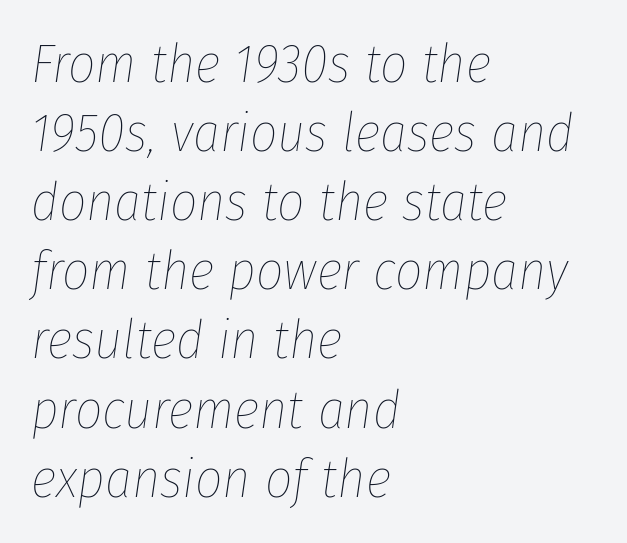
Reading down the column, the eye jumps a familiar distance to each next line. Slanted lettering throughout. Tracking value appears to be zero — textbook default spacing. Spacing verdict: proportional, widths tailored to each character.
